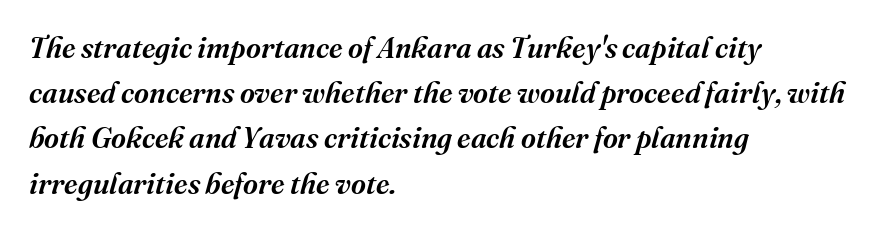
The image shows 29 px semibold serif type, italic (leaning right); set left-aligned, normal line spacing (1.56x), normal letter spacing, not underlined; medium stroke contrast and a medium x-height.
